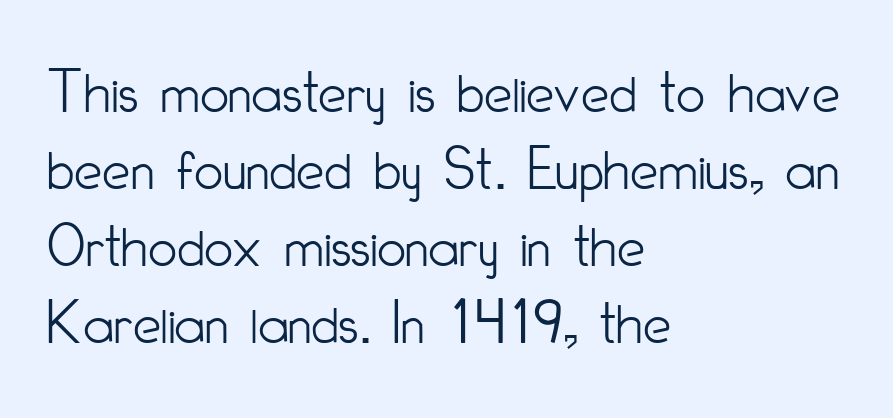
{"serif": "no", "italic": "no", "bold": "no", "weight": "light", "width": "condensed", "stroke_contrast": "low", "x_height": "small", "monospaced": "no", "underline": "no", "align": "left", "line_spacing_ratio": 1.22, "letter_spacing": "normal", "letter_spacing_em": 0.0, "glyph_px": 63}
